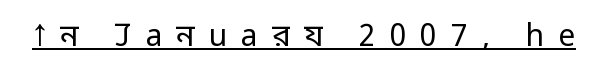
Honestly, the underline is the first thing you notice here. You could not count columns in this text — the font is proportionally spaced. Inter-character spacing is expanded well beyond the font's built-in metrics. The passage shown is not bold in any degree.
